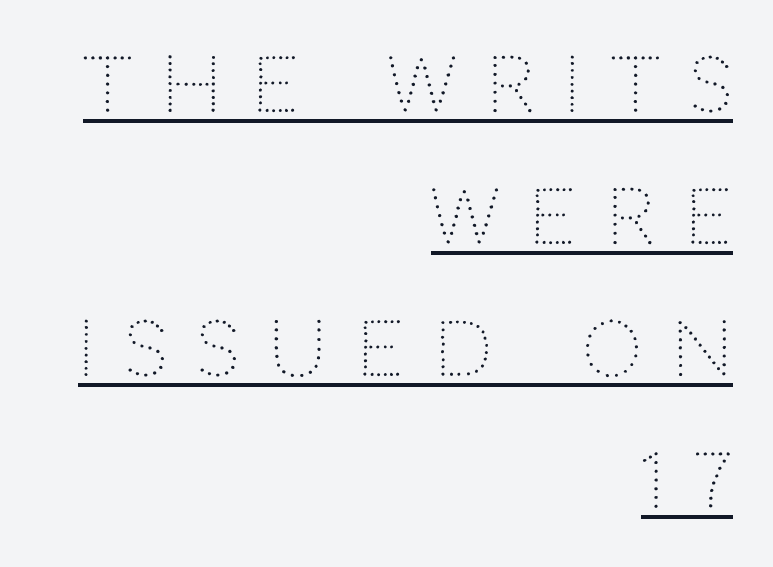
Classification — sans serif. Do the characters align in a grid? No, the font is proportional. Substantial extra tracking has been applied to these lines. Glance below the letters and you will spot a drawn line.
